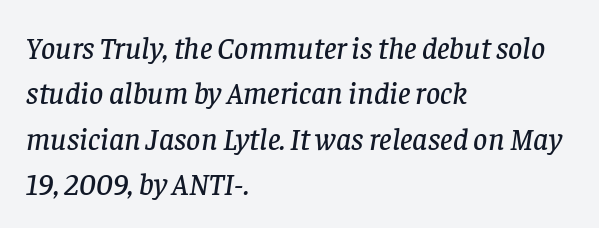
{"serif": "yes", "italic": "yes", "lean": "right", "slant_degrees": 8, "width": "normal", "stroke_contrast": "low", "x_height": "large", "monospaced": "no", "underline": "no", "align": "left", "line_spacing": "normal", "line_spacing_ratio": 1.46, "letter_spacing": "normal", "letter_spacing_em": 0.0, "glyph_px": 31}
